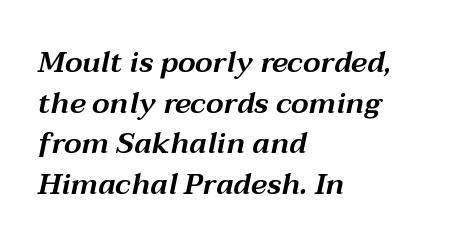
Q: Is the text italic (slanted)? A: Yes, it leans right by about 12 degrees.
Q: Is the text underlined? A: No.
Q: How is the paragraph aligned? A: Left-aligned.
Q: Is the spacing between letters normal or unusually wide? A: Normal.
Q: Is the spacing between lines tight, normal or loose? A: Normal.
Q: Width (condensed, normal, or wide)? A: Wide.
Q: Stroke contrast? A: Medium.
Q: x-height? A: Medium.
Q: Monospaced? A: No.
